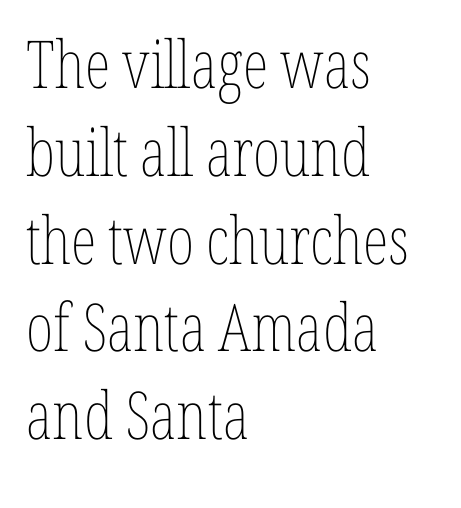
Does extra space separate the letters? No, they use regular spacing. This block has exactly the height ordinary leading produces. The typography opts for an upright posture over an oblique one. Glance below the letters and you will spot only blank space. The text block is weighted toward the left margin, trailing off unevenly rightward. Each letter keeps its own natural width here, so spacing adapts to shape.
